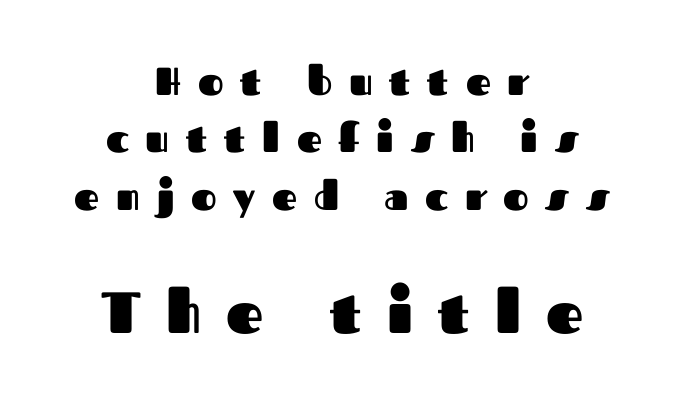
Q: Is the text bold? A: Yes.
Q: Is the text italic (slanted)? A: No, it is upright.
Q: Is the typeface a serif or a sans-serif typeface? A: Sans-serif.
Q: Is the text underlined? A: No.
Q: How is the paragraph aligned? A: Centered.
Q: Is the spacing between letters normal or unusually wide? A: Unusually wide.
Q: Is the spacing between lines tight, normal or loose? A: Normal.
Q: Which block of text is set in a larger size, the first (top) or the second (bottom)? A: The second (bottom) one.
Q: Width (condensed, normal, or wide)? A: Normal.
Q: Stroke contrast? A: Medium.
Q: x-height? A: Medium.
Q: Monospaced? A: No.
